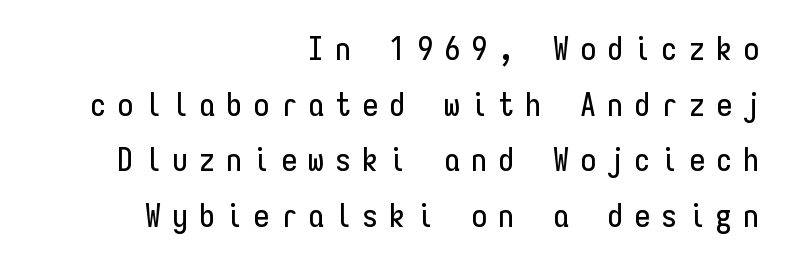
{"serif": "no", "italic": "no", "width": "condensed", "stroke_contrast": "low", "x_height": "medium", "monospaced": "yes", "underline": "no", "align": "right", "line_spacing_ratio": 1.74, "letter_spacing": "wide", "letter_spacing_em": 0.35, "glyph_px": 32}
